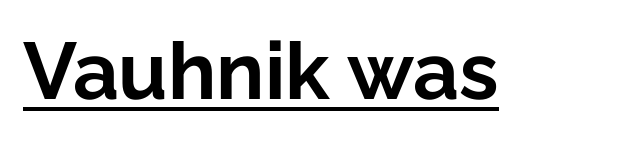
Q: Is the text bold? A: Yes.
Q: Is the text italic (slanted)? A: No, it is upright.
Q: Is the typeface a serif or a sans-serif typeface? A: Sans-serif.
Q: Is the text underlined? A: Yes.
Q: Is the spacing between letters normal or unusually wide? A: Normal.
Q: Width (condensed, normal, or wide)? A: Normal.
Q: Stroke contrast? A: Low.
Q: x-height? A: Medium.
Q: Monospaced? A: No.
